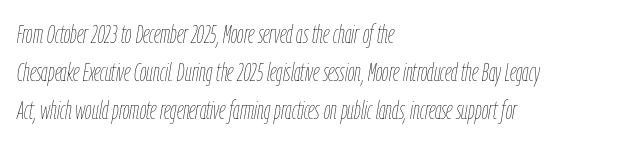
{"italic": "yes", "lean": "right", "slant_degrees": 9, "bold": "no", "underline": "no", "align": "left", "line_spacing": "normal", "line_spacing_ratio": 1.47, "letter_spacing": "normal", "letter_spacing_em": 0.0, "glyph_px": 26}
